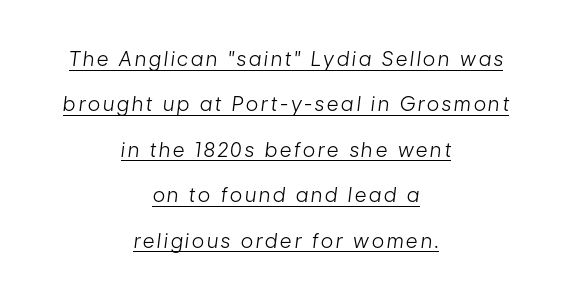
The lines are spread far apart with generous leading. Every character sits at an angle, as italics do. This rendering features underlined lettering. Weight: not bold — regular or lighter.
